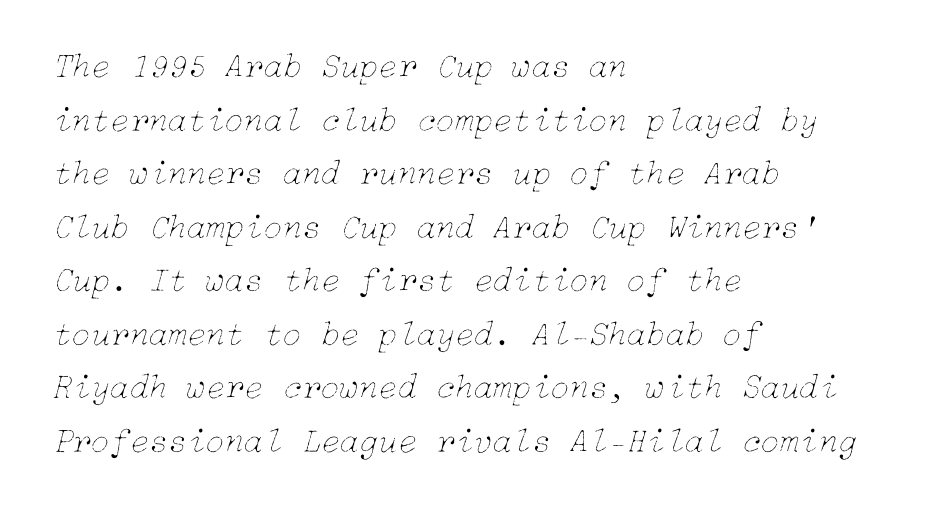
No word sits above an underline. Horizontally, the lines are justified to the leading edge only. No chunkiness to these letters — they're not bold. Here the glyphs are tracked normally, forming tight word shapes.
